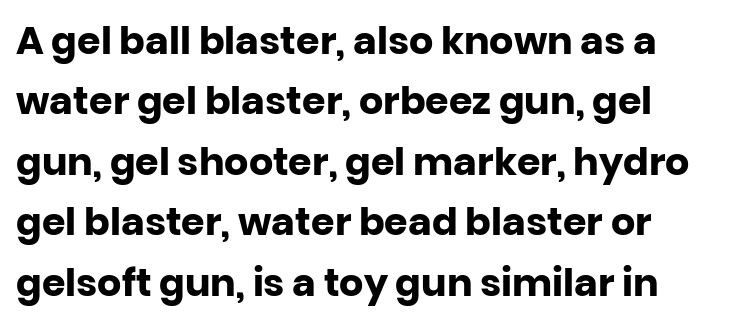
The image shows 38 px heavy sans-serif type, upright; set left-aligned, normal line spacing (1.59x), normal letter spacing, not underlined; low stroke contrast and a large x-height.
